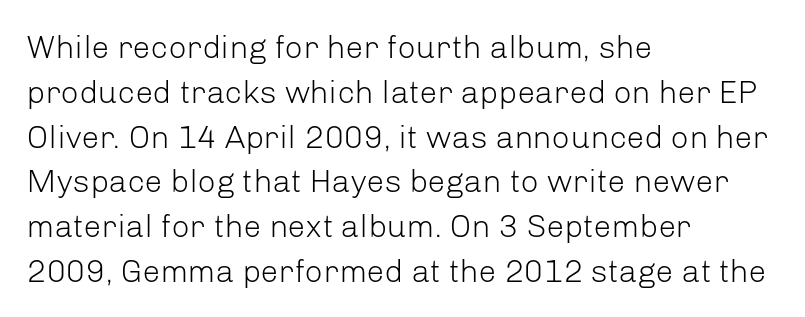
These lines are rendered in a variable-pitch font. Spacing between characters is what you'd get straight out of the box. The weight would be labelled regular, book, light, or lighter still. The specimen reads as upright at a glance. Bare-footed words on every line.
